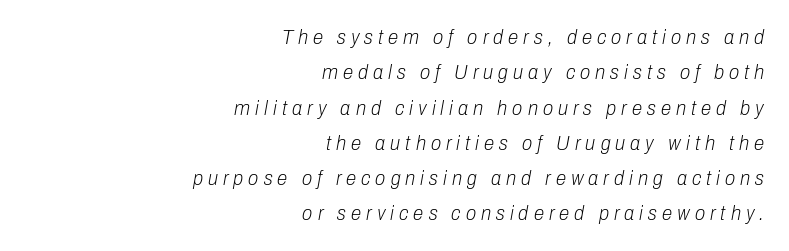
{"italic": "yes", "lean": "right", "slant_degrees": 10, "bold": "no", "underline": "no", "align": "right", "line_spacing": "normal", "line_spacing_ratio": 1.68, "letter_spacing": "wide", "letter_spacing_em": 0.24, "glyph_px": 21}
